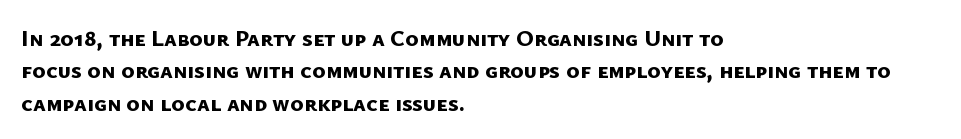
{"bold": "yes", "underline": "no", "align": "left", "line_spacing": "normal", "line_spacing_ratio": 1.41, "letter_spacing": "normal", "letter_spacing_em": 0.0, "glyph_px": 23}
